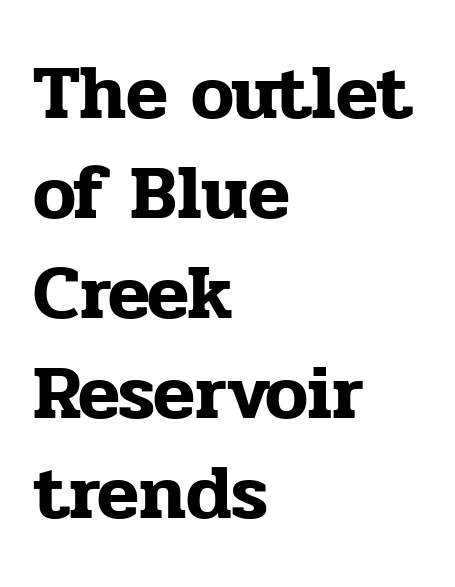
Rendered with straight, roman letterforms. Varying glyph widths throughout — classic text-font behaviour. The space between consecutive lines is moderate. Underline: absent. Are there feet on the stems? There are — it's a serif.
